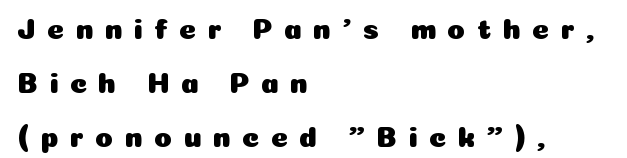
The passage shown is not underscored anywhere. The face used here is a sans, in the tradition of grotesques and geometrics. The lettering stays uniformly vertical, giving the passage a roman look. Casual observation: everything's shoved over to the left.
